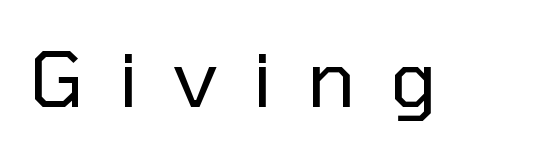
{"serif": "no", "italic": "no", "bold": "no", "weight": "regular", "width": "normal", "stroke_contrast": "low", "x_height": "medium", "monospaced": "no", "underline": "no", "letter_spacing": "wide", "letter_spacing_em": 0.45, "glyph_px": 77}
